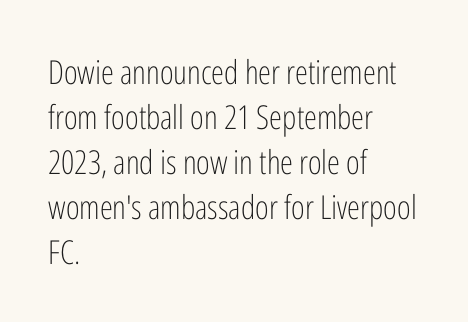
{"serif": "no", "italic": "no", "bold": "no", "weight": "light", "width": "condensed", "stroke_contrast": "low", "x_height": "medium", "monospaced": "no", "underline": "no", "align": "left", "line_spacing": "normal", "line_spacing_ratio": 1.36, "letter_spacing": "normal", "letter_spacing_em": 0.0, "glyph_px": 33}
